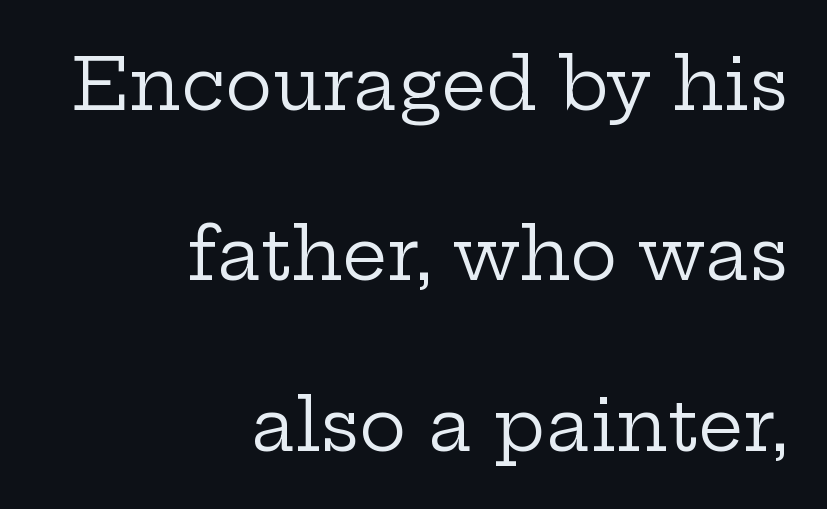
The image shows 71 px regular-weight, wide serif type, upright; set right-aligned, loose line spacing (2.4x), normal letter spacing, not underlined; low stroke contrast and a medium x-height.
